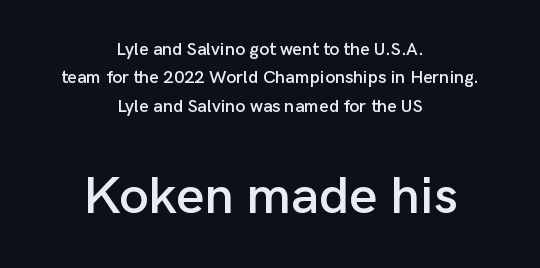
Q: Is the text italic (slanted)? A: No, it is upright.
Q: Is the typeface a serif or a sans-serif typeface? A: Sans-serif.
Q: Is the text underlined? A: No.
Q: How is the paragraph aligned? A: Centered.
Q: Is the spacing between letters normal or unusually wide? A: Normal.
Q: Is the spacing between lines tight, normal or loose? A: Normal.
Q: Which block of text is set in a larger size, the first (top) or the second (bottom)? A: The second (bottom) one.
Q: Width (condensed, normal, or wide)? A: Normal.
Q: Stroke contrast? A: Low.
Q: x-height? A: Medium.
Q: Monospaced? A: No.
